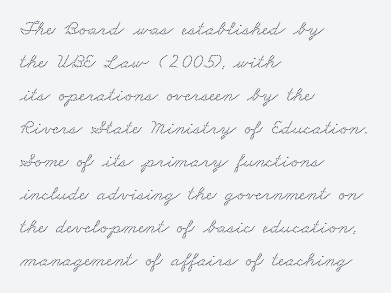
{"underline": "no", "align": "left", "line_spacing": "normal", "line_spacing_ratio": 1.57, "letter_spacing": "normal", "letter_spacing_em": 0.0, "glyph_px": 21}
